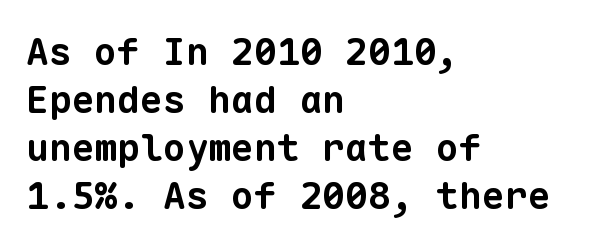
These words are printed bold, with thick strokes throughout. A typesetter would call this monospace, since all characters share one set width. This rendering features lettering with no underline. The leading is moderate, giving the passage an even texture. Alignment: flush left.
